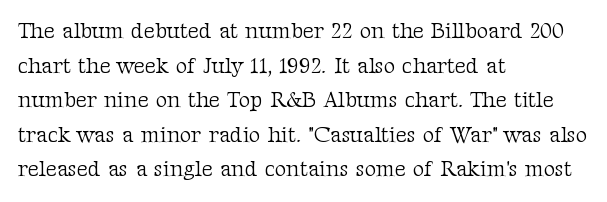
Q: Is the text bold? A: No.
Q: Is the text italic (slanted)? A: No, it is upright.
Q: Is the text underlined? A: No.
Q: How is the paragraph aligned? A: Left-aligned.
Q: Is the spacing between letters normal or unusually wide? A: Normal.
Q: Is the spacing between lines tight, normal or loose? A: Normal.
